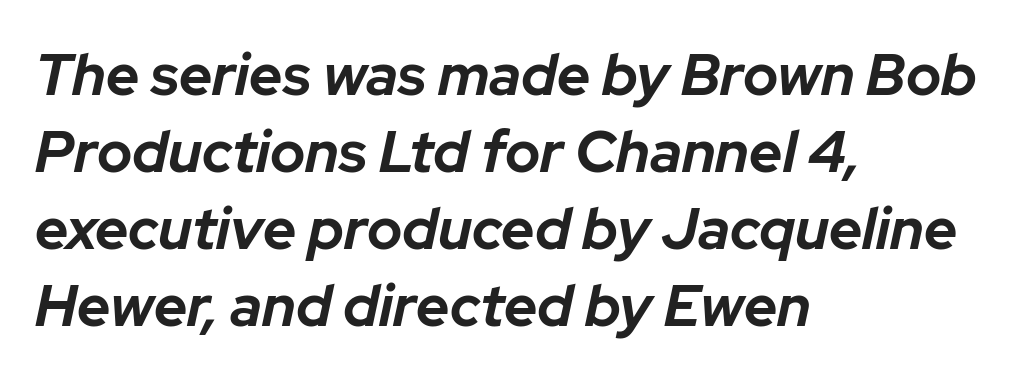
Q: Is the text bold? A: Yes.
Q: Is the text italic (slanted)? A: Yes, it leans right by about 12 degrees.
Q: Is the text underlined? A: No.
Q: How is the paragraph aligned? A: Left-aligned.
Q: Is the spacing between letters normal or unusually wide? A: Normal.
Q: Is the spacing between lines tight, normal or loose? A: Normal.
Q: Width (condensed, normal, or wide)? A: Normal.
Q: Stroke contrast? A: Low.
Q: x-height? A: Medium.
Q: Monospaced? A: No.
